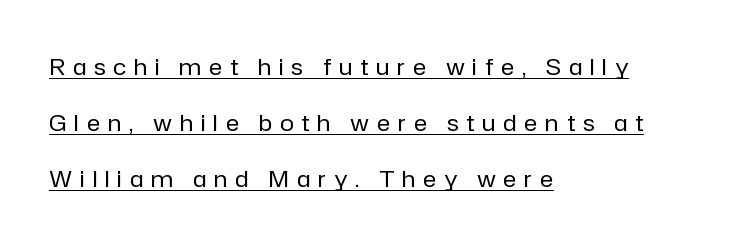
Whoever set this chose breathing room over compactness in the vertical rhythm. Casual observation: everything's shoved over to the left. Decoration check: the copy is underlined. Characters remain perfectly vertical along every line. A light-to-regular cut is what we see here. Someone cranked the tracking dial way up on this one.
